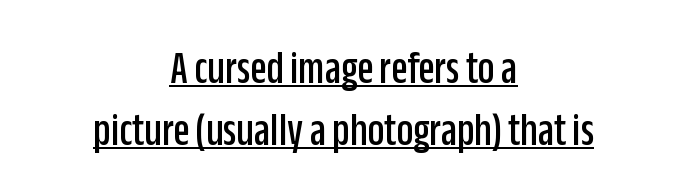
Q: Is the text italic (slanted)? A: No, it is upright.
Q: Is the typeface a serif or a sans-serif typeface? A: Sans-serif.
Q: Is the text underlined? A: Yes.
Q: How is the paragraph aligned? A: Centered.
Q: Is the spacing between letters normal or unusually wide? A: Normal.
Q: Is the spacing between lines tight, normal or loose? A: Normal.
Q: Width (condensed, normal, or wide)? A: Condensed.
Q: Stroke contrast? A: Low.
Q: x-height? A: Large.
Q: Monospaced? A: No.
